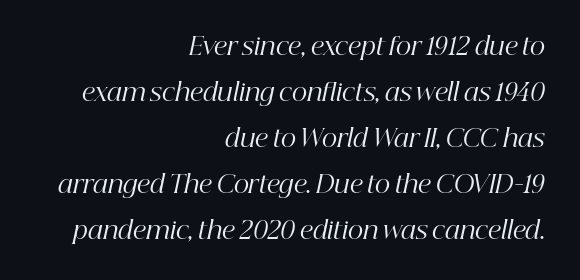
{"italic": "yes", "lean": "right", "slant_degrees": 12, "bold": "no", "underline": "no", "align": "right", "line_spacing": "loose", "line_spacing_ratio": 1.92, "letter_spacing": "normal", "letter_spacing_em": 0.0, "glyph_px": 24}
